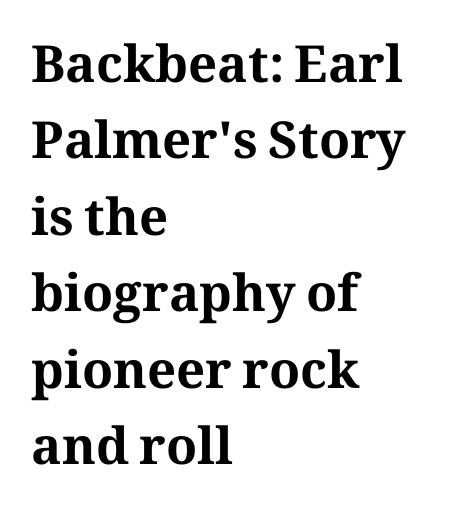
Rendered with straight, roman letterforms. The zone under the glyphs is completely vacant. The line texture is even and compact thanks to regular tracking. The passage shown stacks its lines at a standard gap.
